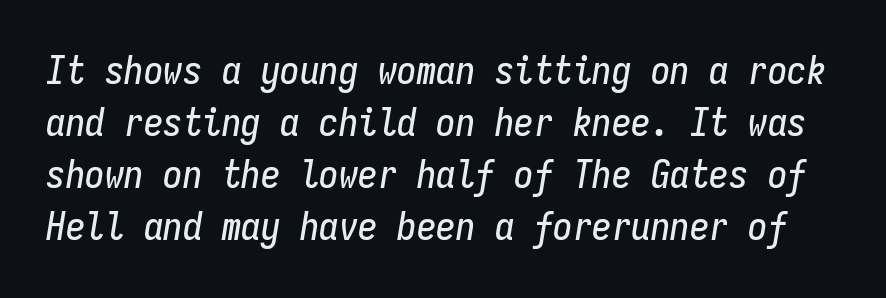
The image shows 39 px condensed type, italic (leaning right), monospaced; set normal line spacing (1.33x), normal letter spacing, not underlined; low stroke contrast and a medium x-height.
